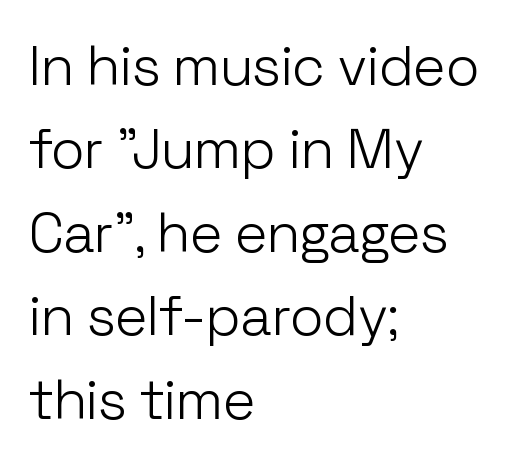
The horizontal fit of the characters is conventional and even. Decoration check: the copy has no underline. You could not count columns in this text — the font is proportionally spaced. Compared with a typical body face, this is equally light or lighter still. Does the copy run flush right? No — it runs flush left. Look at the bottom of the vertical strokes: they stop flat, with no serifs.
